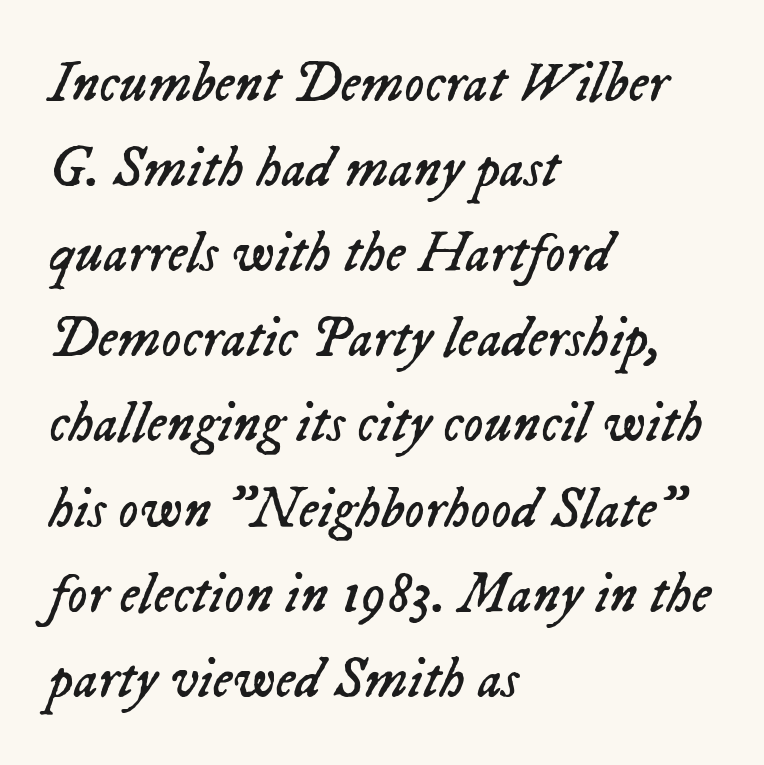
{"italic": "yes", "lean": "right", "slant_degrees": 23, "bold": "no", "weight": "regular", "width": "normal", "stroke_contrast": "low", "x_height": "medium", "monospaced": "no", "underline": "no", "align": "left", "line_spacing": "normal", "line_spacing_ratio": 1.52, "letter_spacing": "normal", "letter_spacing_em": 0.0, "glyph_px": 56}
